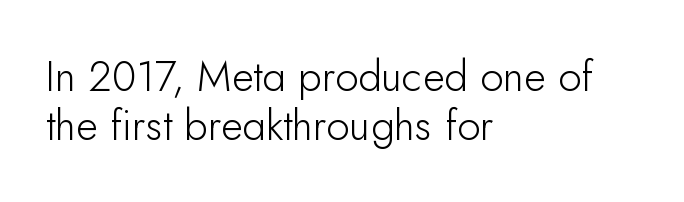
The image shows 42 px light sans-serif type, upright; set left-aligned, line spacing 1.16x, normal letter spacing, not underlined; low stroke contrast and a small x-height.
